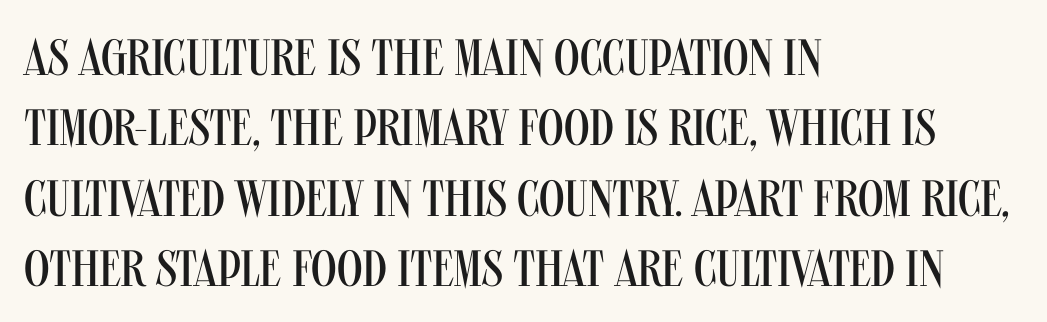
The image shows 51 px regular-weight, condensed sans-serif type, upright; set left-aligned, normal line spacing (1.38x), normal letter spacing, not underlined; medium stroke contrast and a large x-height.
